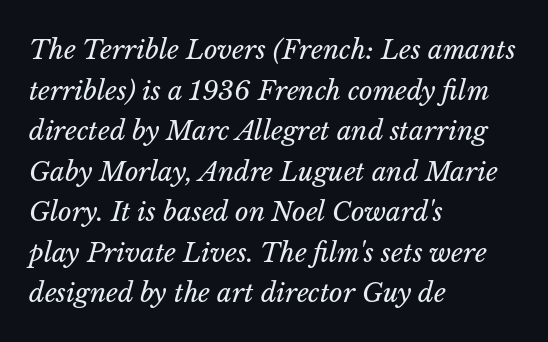
The image shows 26 px text type, italic (leaning right); set left-aligned, normal line spacing (1.56x), normal letter spacing, not underlined.
